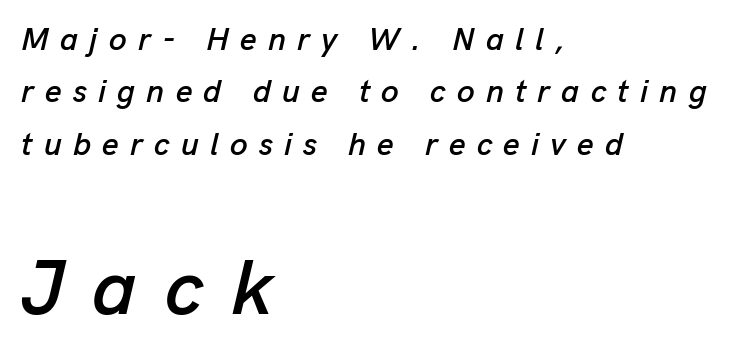
Characters are canted at an angle relative to the baseline's perpendicular. Display-style spreading of the glyphs; the letterfit is very open. Quick note: underline off. Does the bottom block carry the larger type? Yes, it does. The ragged edge is on the right, which tells us the setting is flush left. The designer left line spacing at the default.
